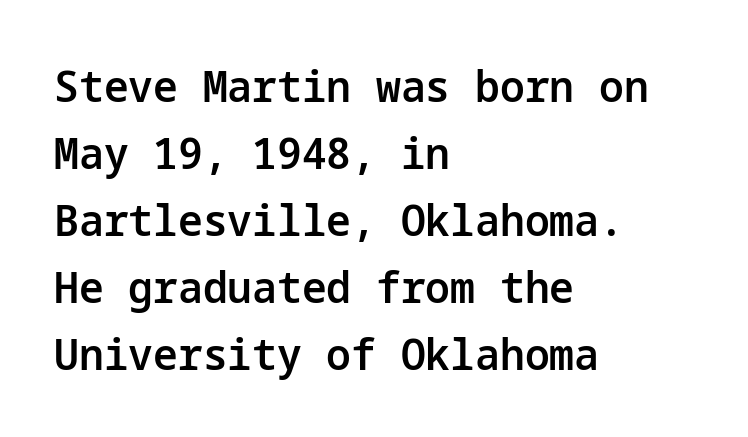
Q: Is the text bold? A: Semi-bold.
Q: Is the text italic (slanted)? A: No, it is upright.
Q: Is the typeface a serif or a sans-serif typeface? A: Sans-serif.
Q: Is the text underlined? A: No.
Q: How is the paragraph aligned? A: Left-aligned.
Q: Is the spacing between letters normal or unusually wide? A: Normal.
Q: Is the spacing between lines tight, normal or loose? A: Normal.
Q: Width (condensed, normal, or wide)? A: Normal.
Q: Stroke contrast? A: Low.
Q: x-height? A: Medium.
